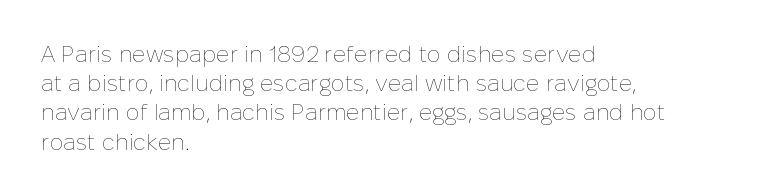
The image shows 23 px text type, upright; set left-aligned, normal line spacing (1.27x), normal letter spacing, not underlined.
